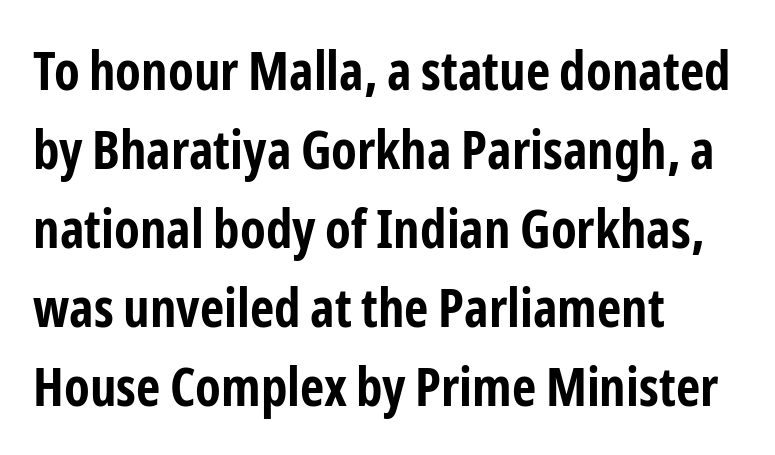
Q: Is the text bold? A: Yes.
Q: Is the text italic (slanted)? A: No, it is upright.
Q: Is the typeface a serif or a sans-serif typeface? A: Sans-serif.
Q: Is the text underlined? A: No.
Q: How is the paragraph aligned? A: Left-aligned.
Q: Is the spacing between letters normal or unusually wide? A: Normal.
Q: Is the spacing between lines tight, normal or loose? A: Normal.
Q: Width (condensed, normal, or wide)? A: Condensed.
Q: Stroke contrast? A: Low.
Q: x-height? A: Medium.
Q: Monospaced? A: No.
